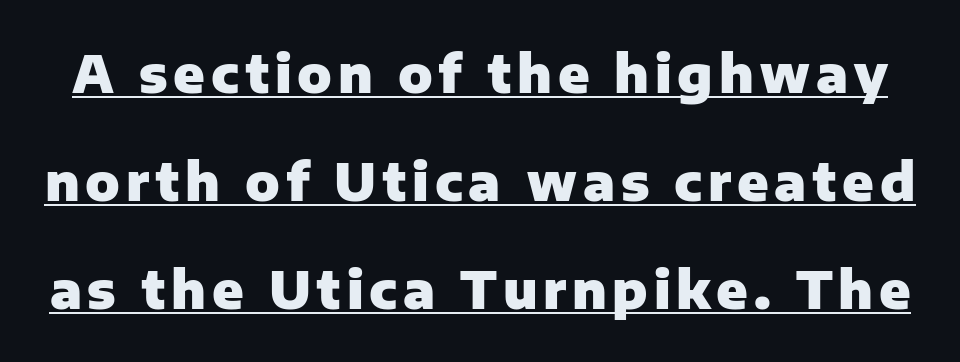
{"serif": "no", "italic": "no", "bold": "yes", "weight": "heavy", "width": "normal", "stroke_contrast": "low", "x_height": "medium", "monospaced": "no", "underline": "yes", "line_spacing": "loose", "line_spacing_ratio": 2.12, "glyph_px": 51}
